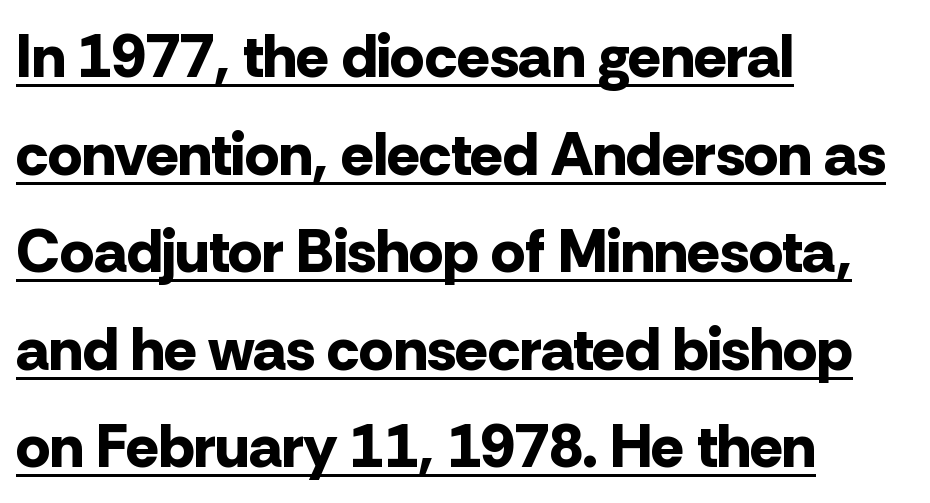
The image shows 61 px bold sans-serif type, upright; set left-aligned, normal line spacing (1.6x), normal letter spacing, underlined; low stroke contrast and a medium x-height.
